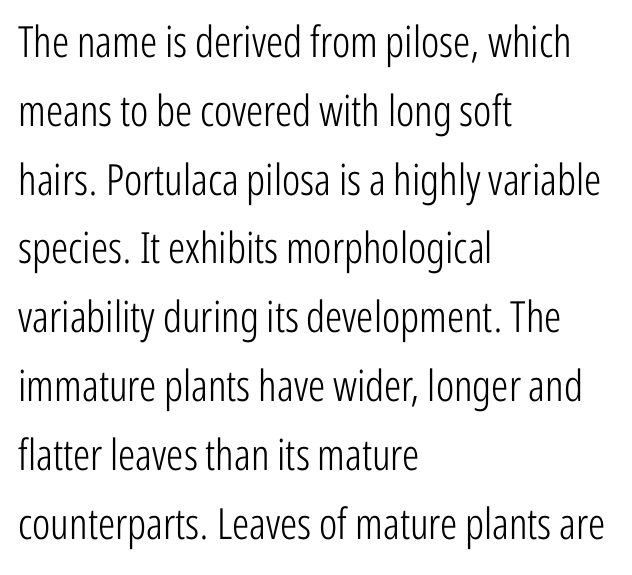
The paragraph has a hard left edge and a soft right edge. Looks like regular typesetting: each glyph gets only the width it needs. The type is set solid horizontally, with unmodified tracking. Beneath every word, the page is bare. Nope, no serifs anywhere on these letters. Weight: in the light-to-regular range.
